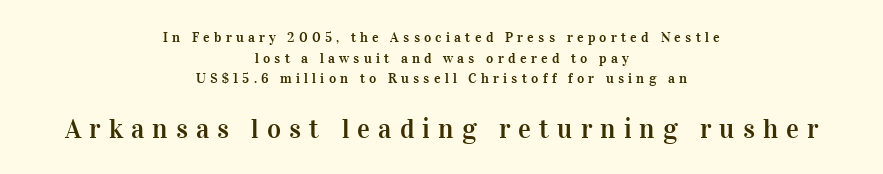
The image shows 27 px text type, upright; set centered, normal line spacing (1.48x), unusually wide letter spacing (+0.3 em), not underlined; the second (bottom) block is 1.93x larger.
